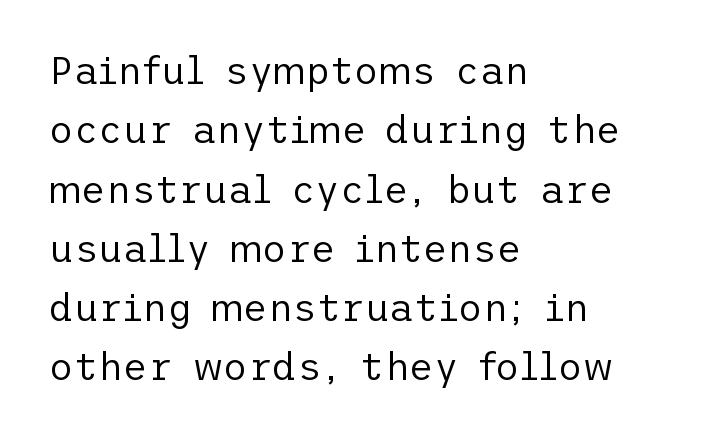
Stems and bowls with no extra thickness — not bold. The line texture is even and compact thanks to regular tracking. Plain, unruled lines of type. Regular leading. Check where the strokes stop: nothing finishes them off — pure sans.
